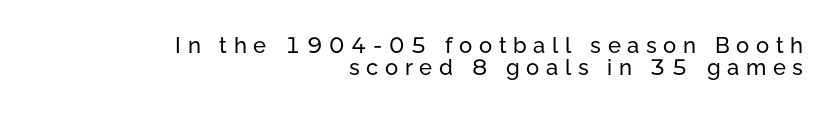
Letter spacing: wide. Notice how the stems are strictly vertical — no italics here. Does the leading feel generous? Not at all — it's pinched. Rule under the text: the space is simply empty. The compositor pushed each line to the right boundary.
